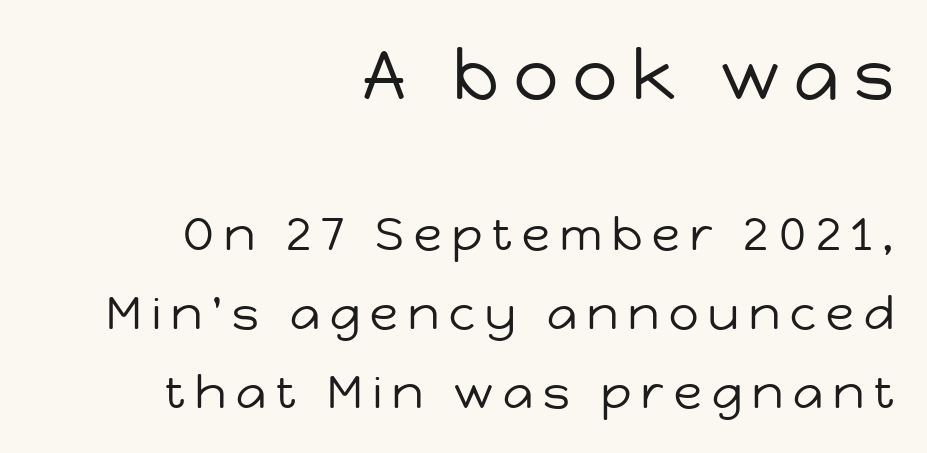
This is the regular roman posture of the typeface. Short note: letters widely spaced. The characters are drawn with everyday or finer stroke widths. Note: larger setting up top, smaller setting below.
